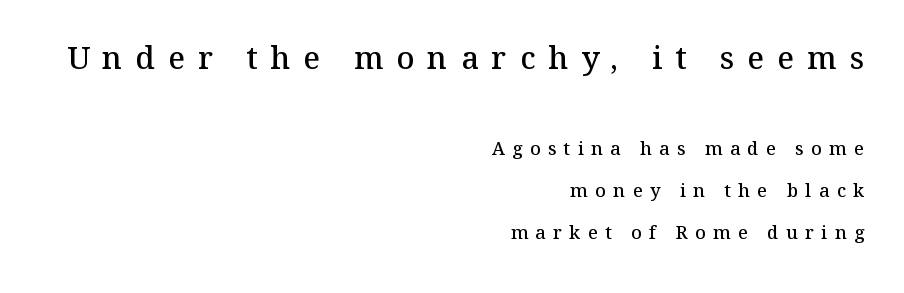
{"serif": "yes", "italic": "no", "bold": "semi", "weight": "semibold", "width": "normal", "stroke_contrast": "medium", "x_height": "medium", "monospaced": "no", "underline": "no", "align": "right", "line_spacing": "loose", "line_spacing_ratio": 2.35, "letter_spacing": "wide", "letter_spacing_em": 0.42, "larger_block": "first", "size_ratio": 1.72, "glyph_px": 31}
